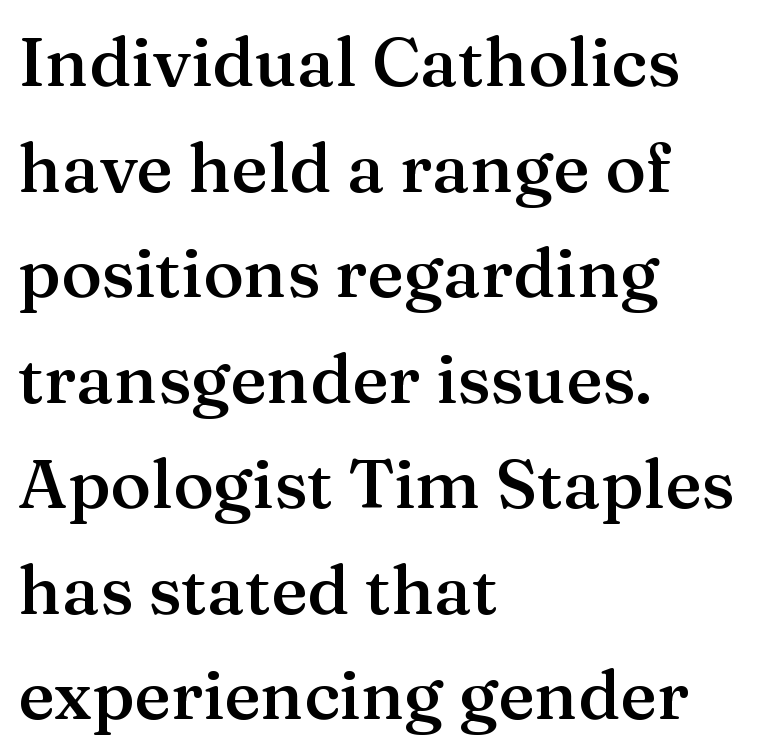
{"serif": "yes", "italic": "no", "bold": "semi", "weight": "semibold", "width": "normal", "stroke_contrast": "medium", "x_height": "medium", "monospaced": "no", "underline": "no", "align": "left", "line_spacing": "normal", "line_spacing_ratio": 1.53, "letter_spacing": "normal", "letter_spacing_em": 0.0, "glyph_px": 69}
